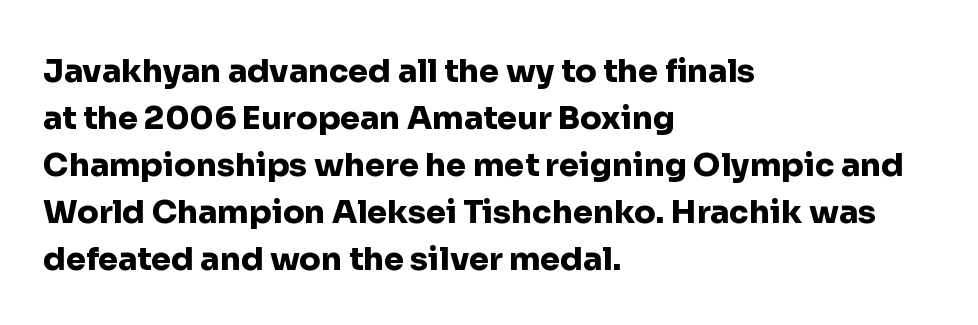
This sample uses a sans-serif face. Just letters on the line, the space beneath them empty. The face used here is proportionally spaced, like ordinary book or web type. If you measured baseline to baseline, you'd find a middling distance. Teacher's note: observe the even left margin — that is flush-left alignment.
